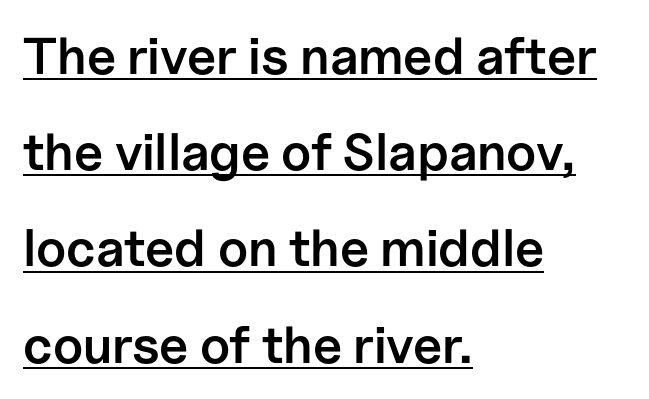
Q: Is the text bold? A: Semi-bold.
Q: Is the text italic (slanted)? A: No, it is upright.
Q: Is the typeface a serif or a sans-serif typeface? A: Sans-serif.
Q: Is the text underlined? A: Yes.
Q: How is the paragraph aligned? A: Left-aligned.
Q: Is the spacing between letters normal or unusually wide? A: Normal.
Q: Width (condensed, normal, or wide)? A: Normal.
Q: Stroke contrast? A: Low.
Q: x-height? A: Medium.
Q: Monospaced? A: No.
